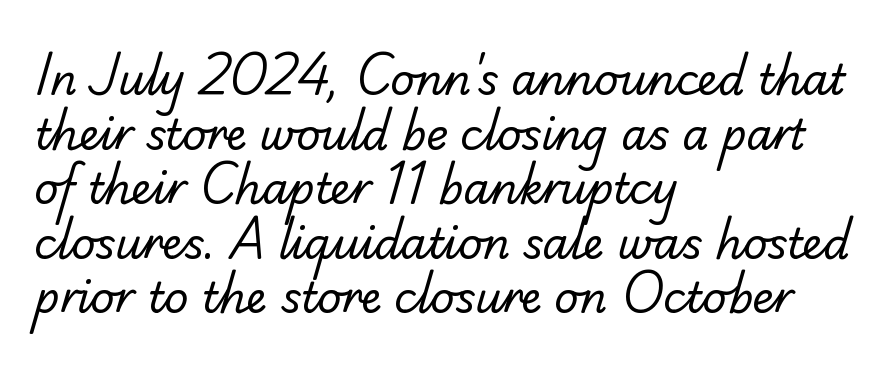
The image shows 42 px regular-weight sans-serif type; set left-aligned, normal line spacing (1.3x), normal letter spacing, not underlined; low stroke contrast and a small x-height.
